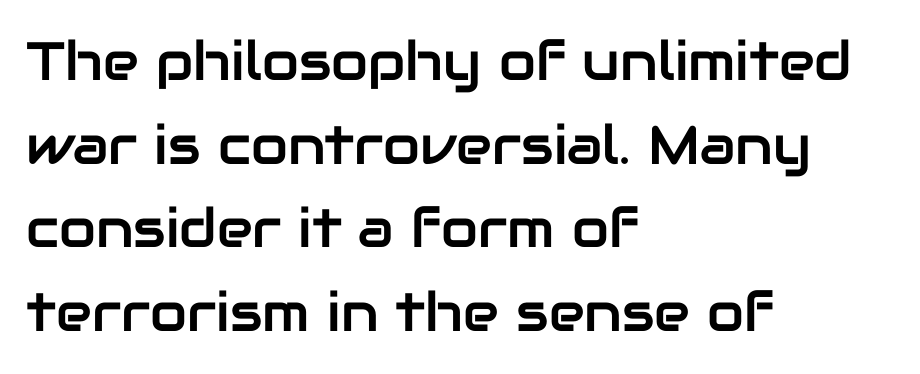
The image shows 54 px sans-serif type, upright; set left-aligned, normal line spacing (1.55x), normal letter spacing, not underlined; low stroke contrast and a medium x-height.
